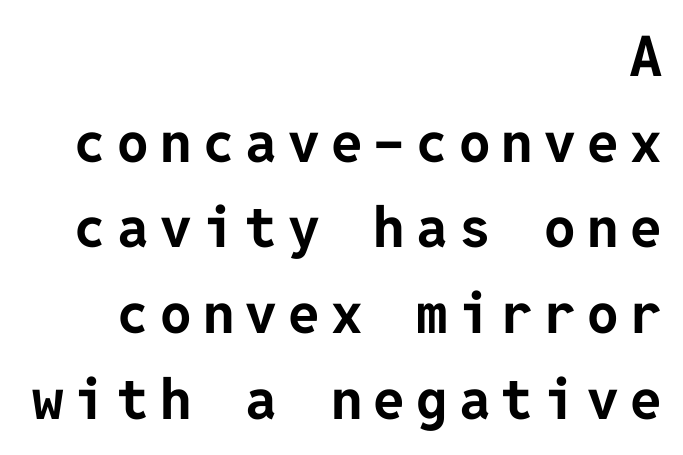
Q: Is the text bold? A: Yes.
Q: Is the text italic (slanted)? A: No, it is upright.
Q: Is the typeface a serif or a sans-serif typeface? A: Sans-serif.
Q: Is the text underlined? A: No.
Q: How is the paragraph aligned? A: Right-aligned.
Q: Is the spacing between letters normal or unusually wide? A: Unusually wide.
Q: Is the spacing between lines tight, normal or loose? A: Normal.
Q: Width (condensed, normal, or wide)? A: Normal.
Q: Stroke contrast? A: Low.
Q: x-height? A: Medium.
